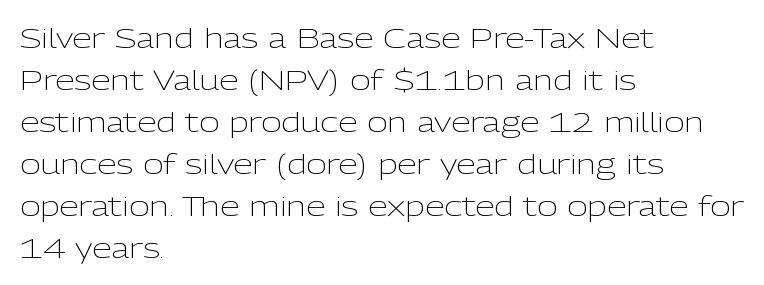
What's the leading like? Ordinary, nothing unusual. Heft: none added — not bold. The zone under the glyphs is completely vacant. Characters remain perfectly vertical along every line. This is sans-serif lettering, the kind often seen on screens and signage. The rendering uses natural spacing where letterforms have individual widths.
